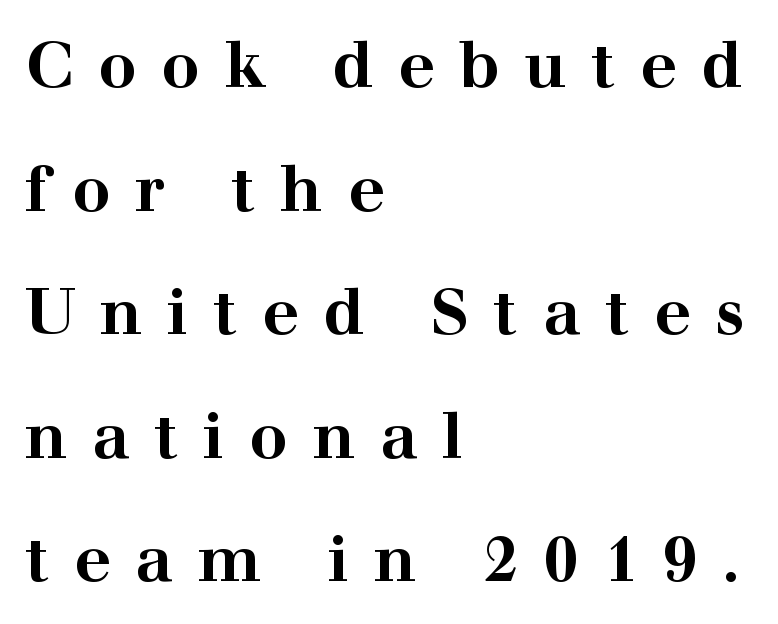
The image shows 64 px bold, wide serif type, upright; set left-aligned, loose line spacing (1.93x), unusually wide letter spacing (+0.38 em), not underlined; high stroke contrast and a medium x-height.
